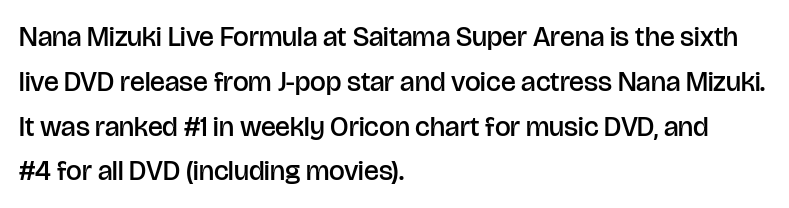
Evenly set lines give the paragraph a standard silhouette. Anything drawn beneath the words? Only blank space. A somewhat darkened texture: the type is semibold rather than bold. The font family rendered here belongs to the sans-serif group. These lines are rendered in a variable-pitch font. Style check: upright.
